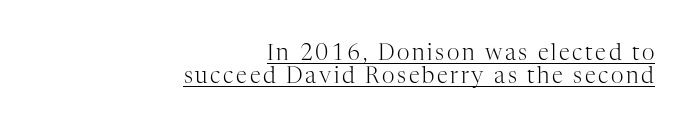
{"italic": "no", "bold": "no", "underline": "yes", "align": "right", "line_spacing": "tight", "line_spacing_ratio": 1.04, "glyph_px": 22}
